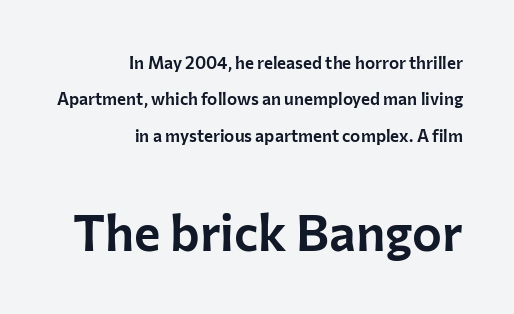
Q: Is the text italic (slanted)? A: No, it is upright.
Q: Is the typeface a serif or a sans-serif typeface? A: Sans-serif.
Q: Is the text underlined? A: No.
Q: How is the paragraph aligned? A: Right-aligned.
Q: Is the spacing between letters normal or unusually wide? A: Normal.
Q: Is the spacing between lines tight, normal or loose? A: Loose.
Q: Which block of text is set in a larger size, the first (top) or the second (bottom)? A: The second (bottom) one.
Q: Width (condensed, normal, or wide)? A: Normal.
Q: Stroke contrast? A: Low.
Q: x-height? A: Medium.
Q: Monospaced? A: No.
